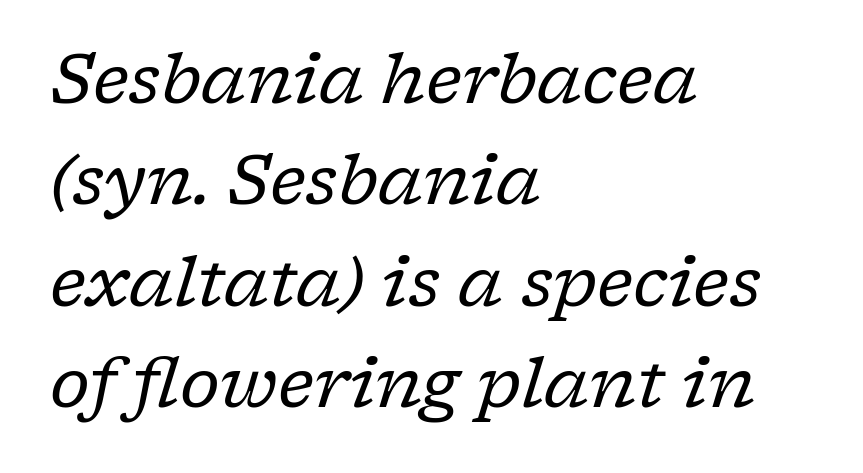
The image shows 68 px regular-weight serif type, italic (leaning right); set left-aligned, normal line spacing (1.49x), normal letter spacing, not underlined; low stroke contrast and a medium x-height.
